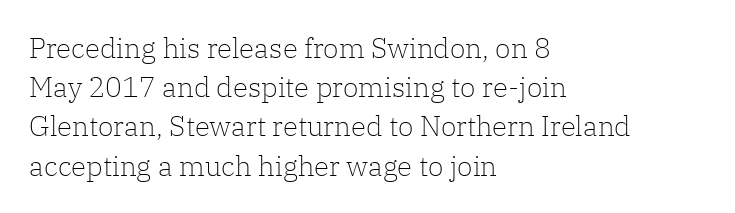
The image shows 28 px light serif type, upright; set left-aligned, normal line spacing (1.4x), normal letter spacing, not underlined; low stroke contrast and a medium x-height.
